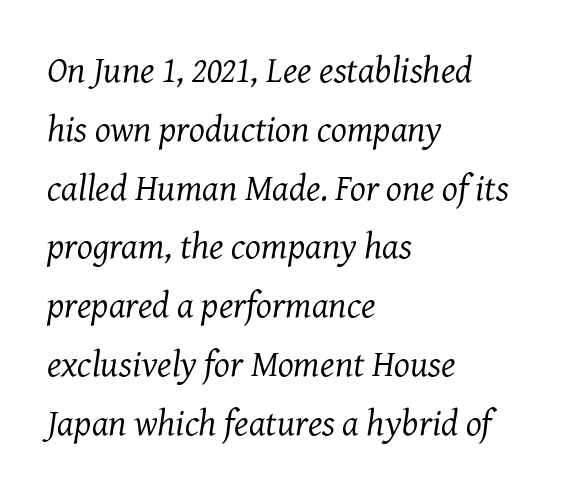
Q: Is the text bold? A: No.
Q: Is the text italic (slanted)? A: Yes, it leans right by about 7 degrees.
Q: Is the typeface a serif or a sans-serif typeface? A: Serif.
Q: Is the text underlined? A: No.
Q: How is the paragraph aligned? A: Left-aligned.
Q: Is the spacing between letters normal or unusually wide? A: Normal.
Q: Is the spacing between lines tight, normal or loose? A: Normal.
Q: Width (condensed, normal, or wide)? A: Normal.
Q: Stroke contrast? A: Medium.
Q: x-height? A: Medium.
Q: Monospaced? A: No.
